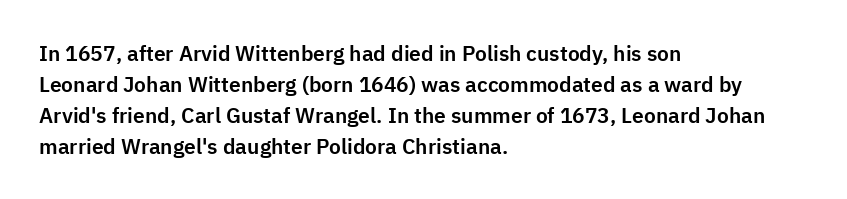
There is no visible air inserted between adjacent glyphs. Alignment: flush left. The words here are not underlined. The axis of the letterforms is exactly vertical. The designer left line spacing at the default.
